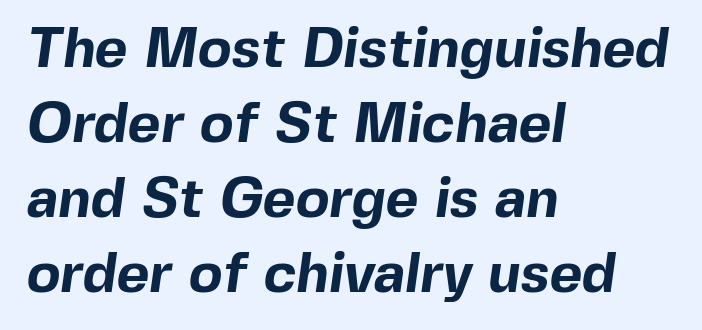
{"serif": "no", "bold": "yes", "weight": "bold", "width": "normal", "x_height": "medium", "monospaced": "no", "underline": "no", "align": "left", "line_spacing": "normal", "line_spacing_ratio": 1.34, "letter_spacing": "normal", "letter_spacing_em": 0.0, "glyph_px": 56}
